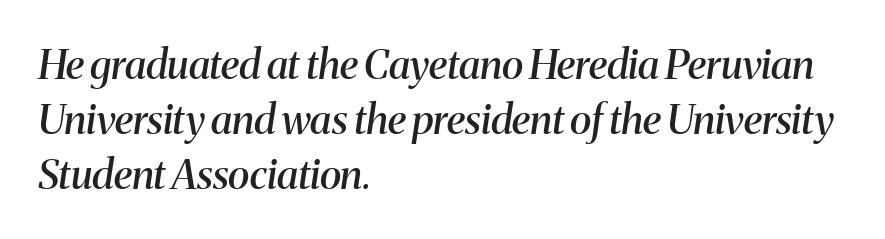
Q: Is the text bold? A: Semi-bold.
Q: Is the text italic (slanted)? A: Yes, it leans right by about 8 degrees.
Q: Is the typeface a serif or a sans-serif typeface? A: Serif.
Q: Is the text underlined? A: No.
Q: How is the paragraph aligned? A: Left-aligned.
Q: Is the spacing between letters normal or unusually wide? A: Normal.
Q: Is the spacing between lines tight, normal or loose? A: Normal.
Q: Width (condensed, normal, or wide)? A: Normal.
Q: Stroke contrast? A: Medium.
Q: x-height? A: Medium.
Q: Monospaced? A: No.
